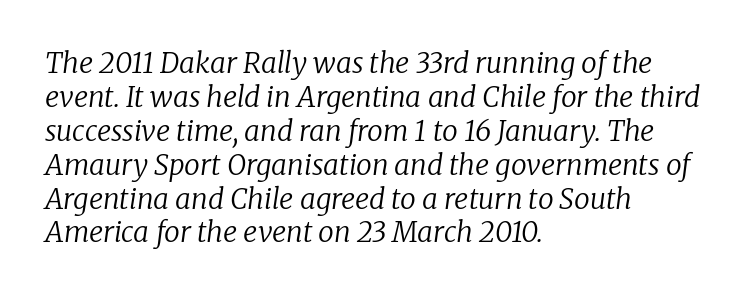
Q: Is the text bold? A: No.
Q: Is the text italic (slanted)? A: Yes, it leans right by about 8 degrees.
Q: Is the typeface a serif or a sans-serif typeface? A: Serif.
Q: Is the text underlined? A: No.
Q: How is the paragraph aligned? A: Left-aligned.
Q: Is the spacing between letters normal or unusually wide? A: Normal.
Q: Width (condensed, normal, or wide)? A: Normal.
Q: Stroke contrast? A: Low.
Q: x-height? A: Medium.
Q: Monospaced? A: No.
